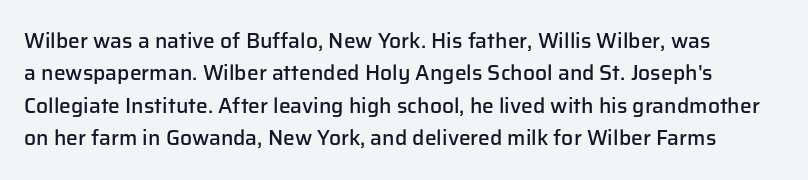
Q: Is the text bold? A: Semi-bold.
Q: Is the text italic (slanted)? A: No, it is upright.
Q: Is the text underlined? A: No.
Q: Is the spacing between letters normal or unusually wide? A: Normal.
Q: Is the spacing between lines tight, normal or loose? A: Normal.
